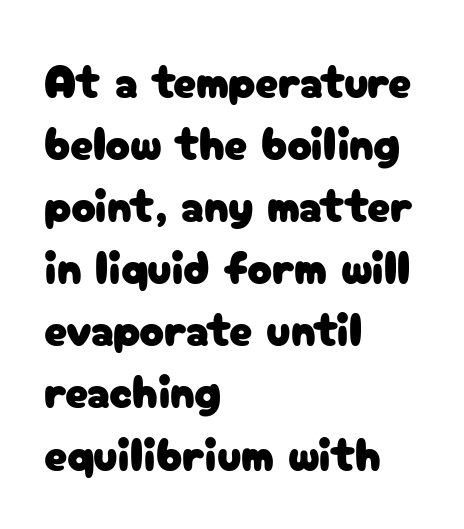
Q: Is the text italic (slanted)? A: No, it is upright.
Q: Is the typeface a serif or a sans-serif typeface? A: Sans-serif.
Q: Is the text underlined? A: No.
Q: How is the paragraph aligned? A: Left-aligned.
Q: Is the spacing between letters normal or unusually wide? A: Normal.
Q: Is the spacing between lines tight, normal or loose? A: Normal.
Q: Width (condensed, normal, or wide)? A: Normal.
Q: Stroke contrast? A: Low.
Q: x-height? A: Medium.
Q: Monospaced? A: No.
